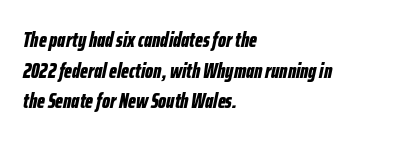
{"italic": "yes", "lean": "right", "slant_degrees": 12, "bold": "yes", "underline": "no", "align": "left", "line_spacing": "normal", "line_spacing_ratio": 1.46, "letter_spacing": "normal", "letter_spacing_em": 0.0, "glyph_px": 21}
